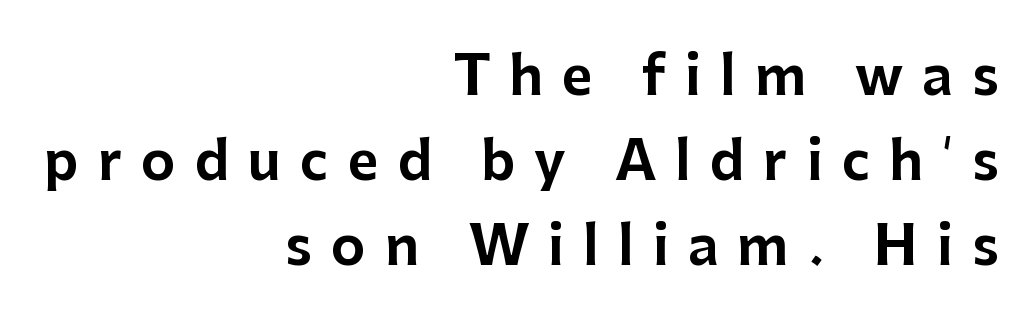
The image shows 53 px sans-serif type, upright; set right-aligned, normal line spacing (1.6x), unusually wide letter spacing (+0.36 em), not underlined; low stroke contrast and a medium x-height.
